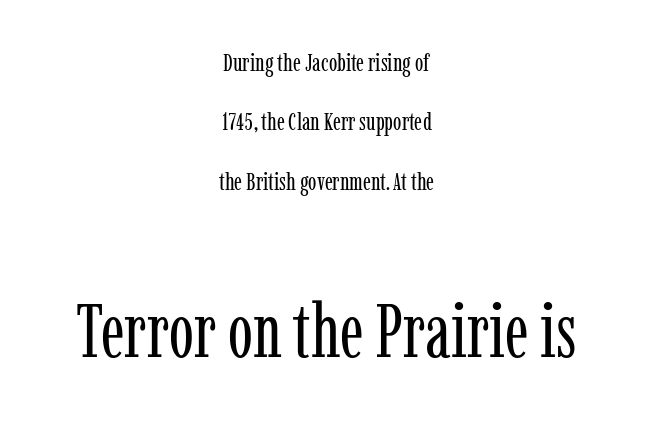
{"serif": "yes", "italic": "no", "bold": "no", "weight": "regular", "width": "condensed", "stroke_contrast": "low", "x_height": "medium", "monospaced": "no", "underline": "no", "align": "center", "line_spacing": "loose", "line_spacing_ratio": 2.38, "letter_spacing": "normal", "letter_spacing_em": 0.0, "larger_block": "second", "size_ratio": 3.0, "glyph_px": 75}
